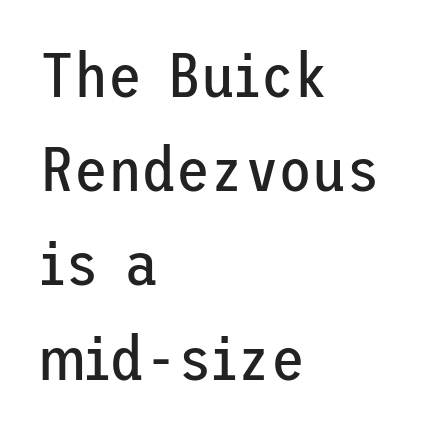
The axis of the letterforms is exactly vertical. Words appear dense and cohesive because spacing is normal. Nothing heavy about these letters — not bold at all. Examine the stroke ends and you'll find no serifs. Rule under the text: the space is simply empty.
